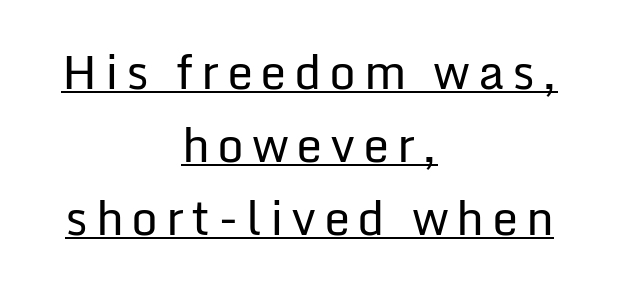
{"serif": "no", "italic": "no", "bold": "no", "weight": "regular", "width": "normal", "stroke_contrast": "low", "x_height": "medium", "monospaced": "no", "underline": "yes", "align": "center", "line_spacing": "normal", "line_spacing_ratio": 1.55, "glyph_px": 47}
